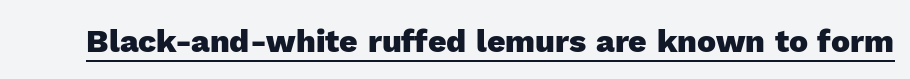
{"serif": "no", "italic": "no", "bold": "yes", "weight": "heavy", "width": "normal", "x_height": "medium", "monospaced": "no", "underline": "yes", "letter_spacing": "normal", "letter_spacing_em": 0.0, "glyph_px": 32}
